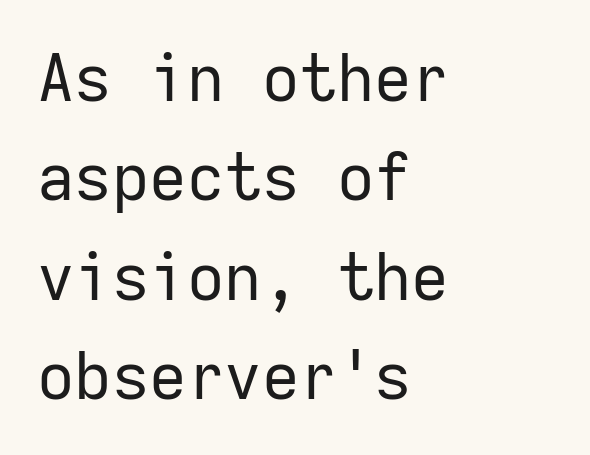
The image shows 65 px regular-weight sans-serif type, upright, monospaced; set left-aligned, normal line spacing (1.53x), normal letter spacing, not underlined; low stroke contrast and a medium x-height.
